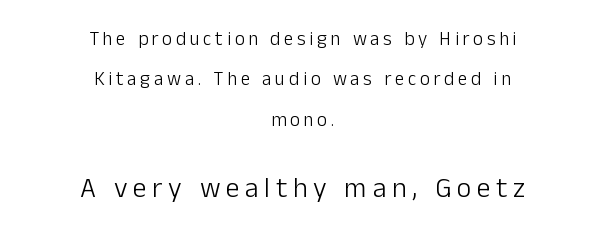
Ordinary non-slanted type is in use. Loose tracking; the words dissolve into strings of separated letters. A student would call this center alignment; a typographer would say set centered. To sum up the face: it is a sans, with no serifs. Letters have the restrained weight of plain body copy at most.
